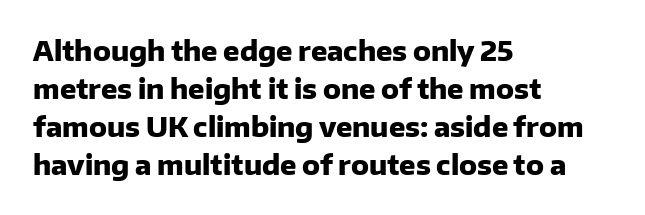
Q: Is the text bold? A: Yes.
Q: Is the text italic (slanted)? A: No, it is upright.
Q: Is the text underlined? A: No.
Q: How is the paragraph aligned? A: Left-aligned.
Q: Is the spacing between letters normal or unusually wide? A: Normal.
Q: Is the spacing between lines tight, normal or loose? A: Normal.
